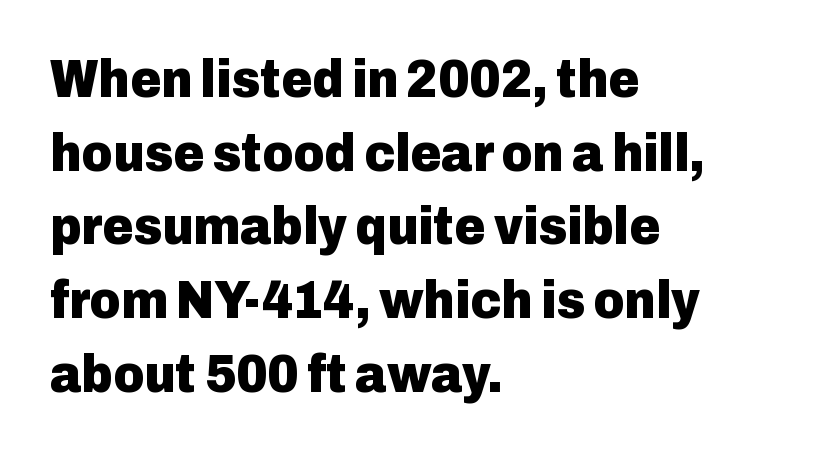
{"serif": "no", "italic": "no", "bold": "yes", "weight": "heavy", "width": "normal", "stroke_contrast": "low", "x_height": "medium", "monospaced": "no", "underline": "no", "align": "left", "line_spacing": "normal", "line_spacing_ratio": 1.39, "letter_spacing": "normal", "letter_spacing_em": 0.0, "glyph_px": 53}
